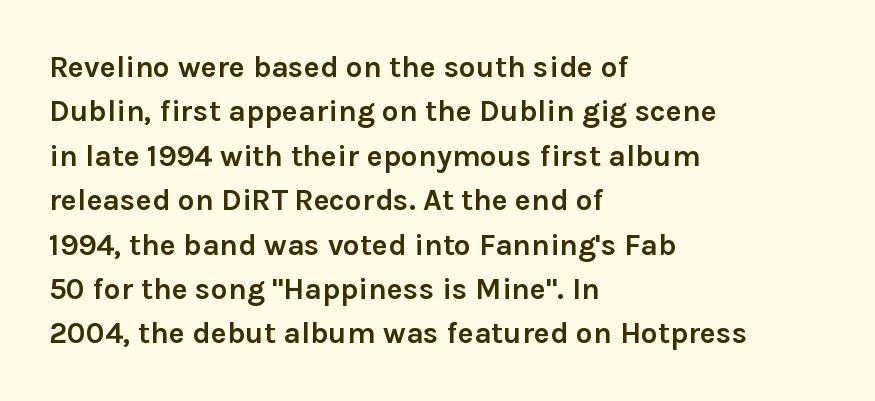
Q: Is the text bold? A: Yes.
Q: Is the text italic (slanted)? A: No, it is upright.
Q: Is the typeface a serif or a sans-serif typeface? A: Sans-serif.
Q: Is the text underlined? A: No.
Q: How is the paragraph aligned? A: Left-aligned.
Q: Is the spacing between letters normal or unusually wide? A: Normal.
Q: Is the spacing between lines tight, normal or loose? A: Normal.
Q: Width (condensed, normal, or wide)? A: Normal.
Q: Stroke contrast? A: Low.
Q: x-height? A: Medium.
Q: Monospaced? A: No.
